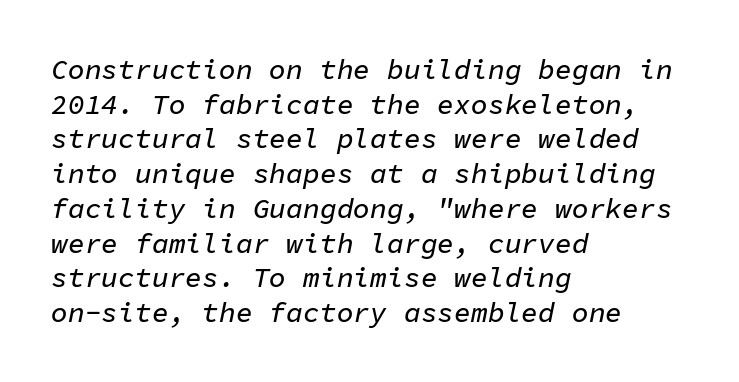
{"italic": "yes", "lean": "right", "slant_degrees": 11, "width": "normal", "stroke_contrast": "low", "x_height": "medium", "monospaced": "yes", "underline": "no", "align": "left", "line_spacing_ratio": 1.24, "letter_spacing": "normal", "letter_spacing_em": 0.0, "glyph_px": 28}
